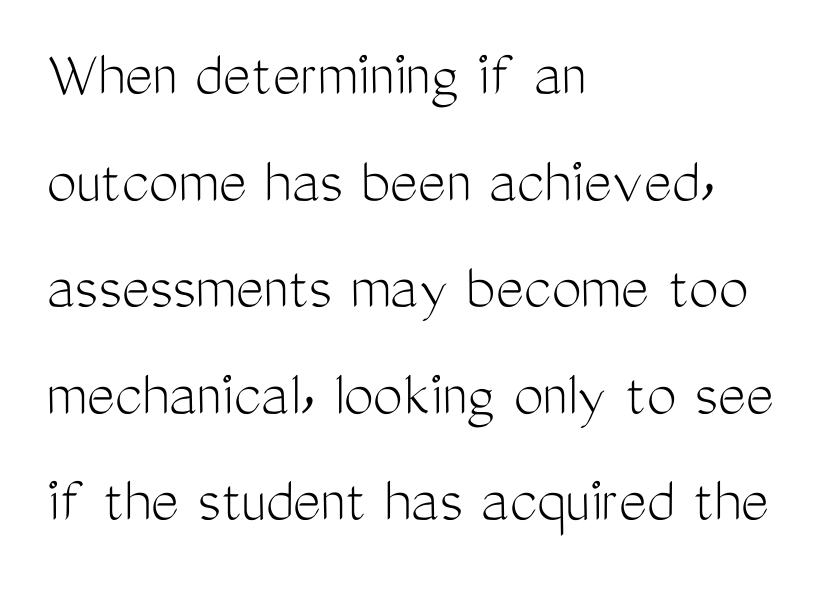
{"serif": "no", "italic": "no", "bold": "no", "weight": "light", "width": "condensed", "stroke_contrast": "medium", "x_height": "medium", "monospaced": "no", "underline": "no", "align": "left", "line_spacing": "normal", "line_spacing_ratio": 1.59, "letter_spacing": "normal", "letter_spacing_em": 0.0, "glyph_px": 67}
